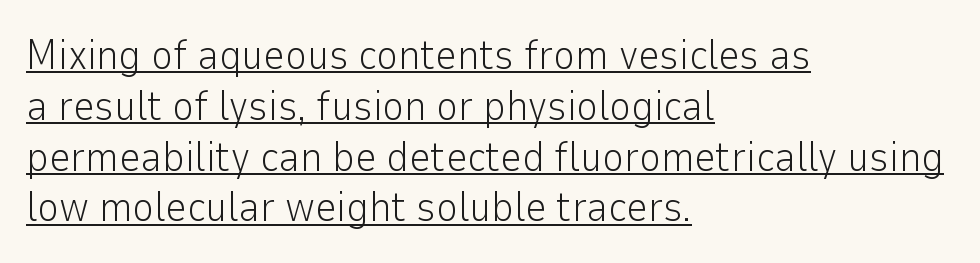
Here the glyphs are tracked normally, forming tight word shapes. Notice how a bar underscores the lettering throughout. No heavy texture on the line: the type isn't bold. If you drew a ruler down the left edge, every line would touch it. The lettering stays uniformly vertical, giving the passage a roman look.
